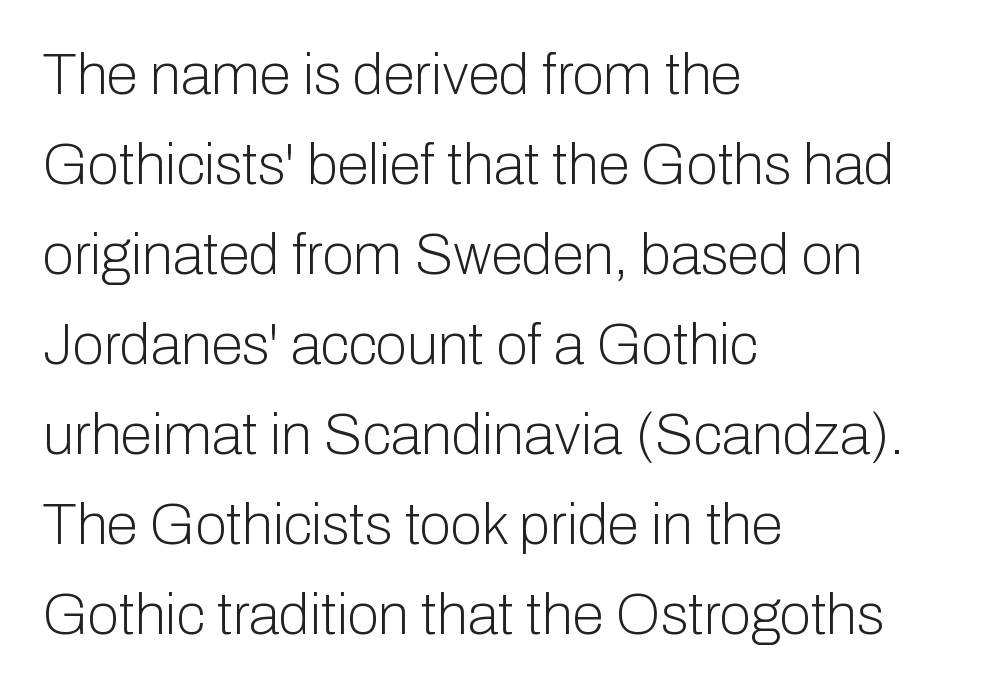
A student would call this left alignment; a typographer would say flush left, rag right. The rendering uses natural spacing where letterforms have individual widths. Stem width sits at or under what a default text font uses. One glance says typical: line gaps are just what's usual.
